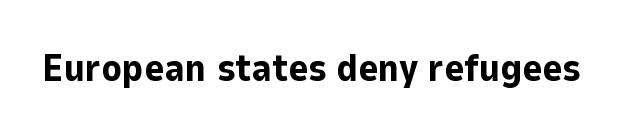
{"serif": "no", "italic": "no", "bold": "yes", "weight": "bold", "width": "normal", "stroke_contrast": "low", "x_height": "medium", "monospaced": "no", "underline": "no", "letter_spacing": "normal", "letter_spacing_em": 0.0, "glyph_px": 38}
